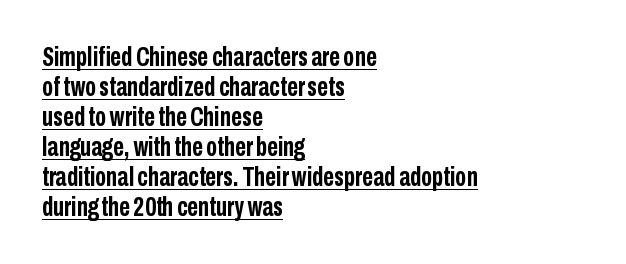
{"italic": "no", "bold": "yes", "underline": "yes", "align": "left", "line_spacing": "tight", "line_spacing_ratio": 1.11, "letter_spacing": "normal", "letter_spacing_em": 0.0, "glyph_px": 27}
